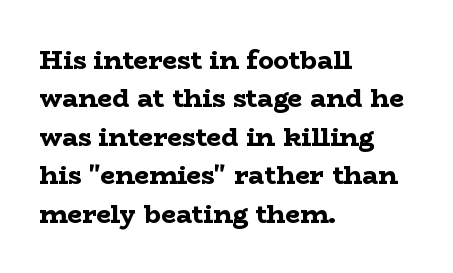
The image shows 26 px bold type, upright; set left-aligned, normal line spacing (1.48x), normal letter spacing, not underlined.
